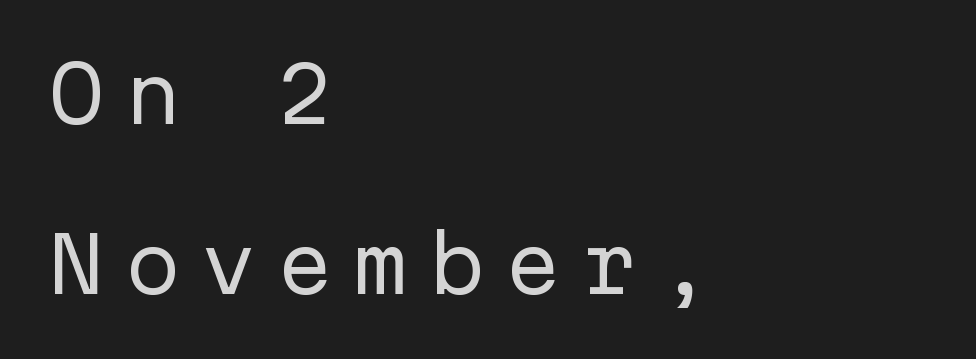
{"serif": "no", "italic": "no", "bold": "no", "weight": "regular", "width": "normal", "stroke_contrast": "low", "x_height": "medium", "monospaced": "yes", "underline": "no", "align": "left", "line_spacing": "loose", "line_spacing_ratio": 2.24, "letter_spacing": "wide", "letter_spacing_em": 0.25, "glyph_px": 76}
